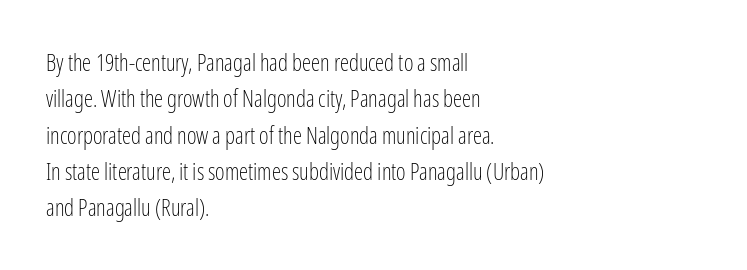
{"italic": "no", "bold": "no", "underline": "no", "align": "left", "line_spacing": "normal", "line_spacing_ratio": 1.58, "letter_spacing": "normal", "letter_spacing_em": 0.0, "glyph_px": 23}
